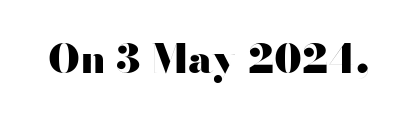
Q: Is the text bold? A: Yes.
Q: Is the text italic (slanted)? A: No, it is upright.
Q: Is the typeface a serif or a sans-serif typeface? A: Serif.
Q: Is the text underlined? A: No.
Q: Is the spacing between letters normal or unusually wide? A: Normal.
Q: Width (condensed, normal, or wide)? A: Wide.
Q: Stroke contrast? A: High.
Q: x-height? A: Small.
Q: Monospaced? A: No.
